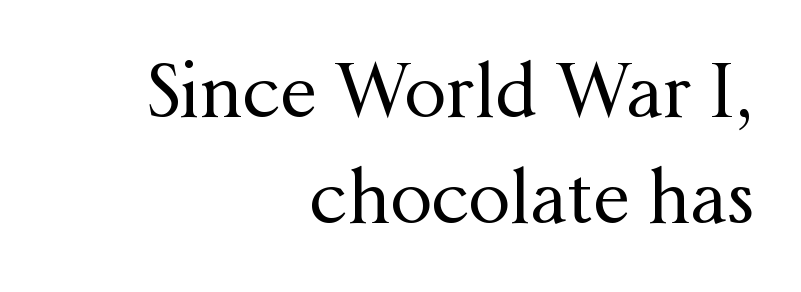
Q: Is the text bold? A: No.
Q: Is the text italic (slanted)? A: No, it is upright.
Q: Is the typeface a serif or a sans-serif typeface? A: Serif.
Q: Is the text underlined? A: No.
Q: How is the paragraph aligned? A: Right-aligned.
Q: Is the spacing between letters normal or unusually wide? A: Normal.
Q: Is the spacing between lines tight, normal or loose? A: Normal.
Q: Width (condensed, normal, or wide)? A: Normal.
Q: Stroke contrast? A: Medium.
Q: x-height? A: Medium.
Q: Monospaced? A: No.
